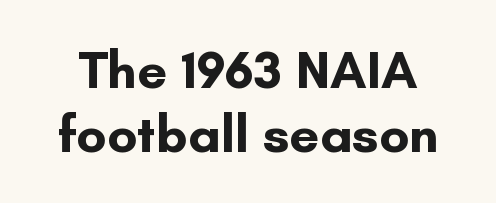
The image shows 53 px bold sans-serif type, upright; set line spacing 1.2x, normal letter spacing, not underlined; low stroke contrast and a small x-height.
